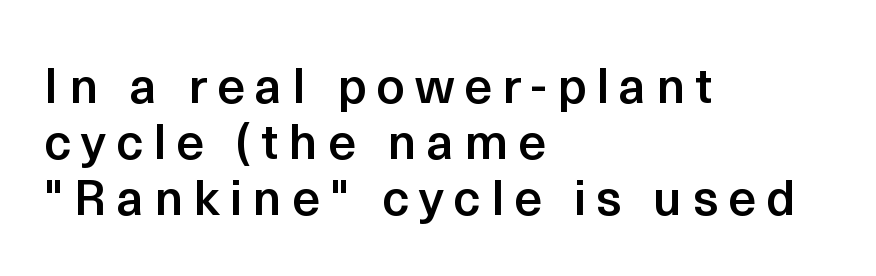
Rows of type sit shoulder to shoulder in the vertical direction. Students, note that the glyphs here are deliberately spaced far apart. In terms of letterform style, serifs are entirely absent. Summary of weight: moderately heavy, a semibold. Each letter keeps its own natural width here, so spacing adapts to shape.
